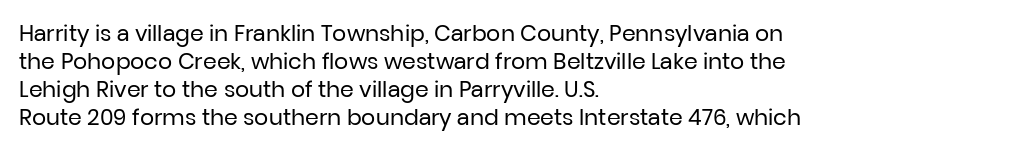
No extra ink here — the face is not bold. Students, observe: this is what conventionally led text looks like. Visually the block forms a straight wall on the left and a jagged coastline on the right. Clear beneath every line of the passage.
